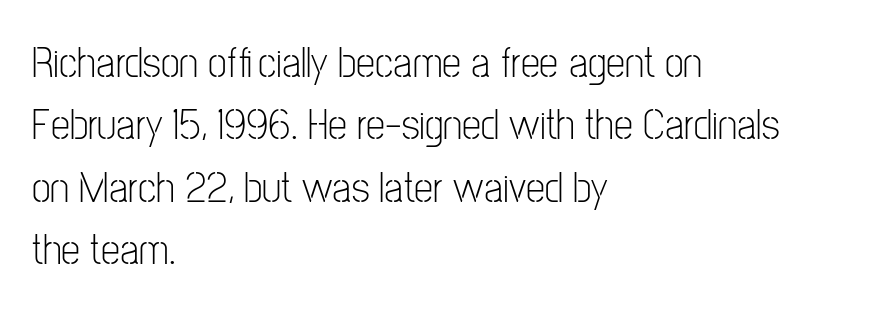
The image shows 43 px light, condensed sans-serif type, upright; set left-aligned, normal line spacing (1.45x), normal letter spacing, not underlined; low stroke contrast and a medium x-height.
